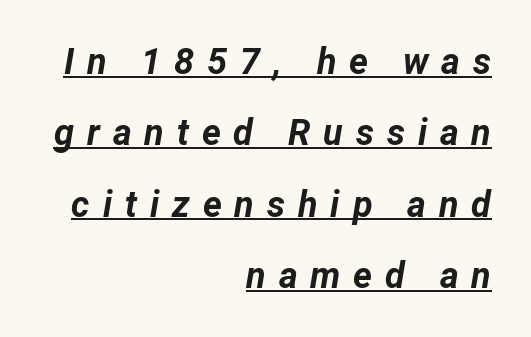
Q: Is the text bold? A: Yes.
Q: Is the text italic (slanted)? A: Yes, it leans right by about 12 degrees.
Q: Is the text underlined? A: Yes.
Q: How is the paragraph aligned? A: Right-aligned.
Q: Is the spacing between letters normal or unusually wide? A: Unusually wide.
Q: Is the spacing between lines tight, normal or loose? A: Loose.
Q: Width (condensed, normal, or wide)? A: Normal.
Q: Stroke contrast? A: Low.
Q: x-height? A: Medium.
Q: Monospaced? A: No.
